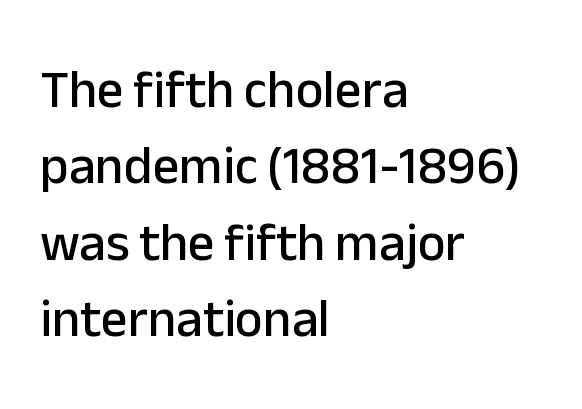
Does the leading feel generous? No, just average. Plain, unruled lines of type. The lettering holds an erect, upright posture throughout. A typesetter would call this proportional, since set widths differ per character. Each word holds together tightly as a unit, with standard inter-letter gaps.
